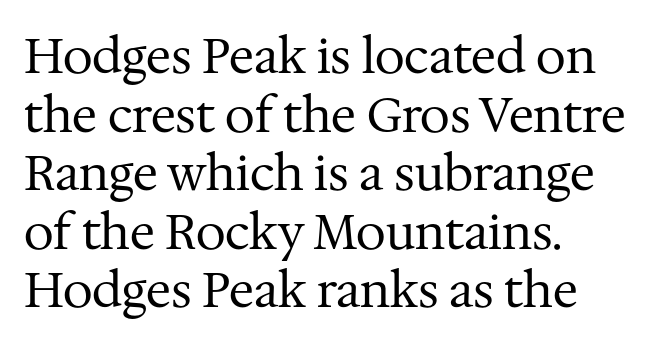
The gaps between neighbouring characters are ordinary and unremarkable. The lines are quadded left. Stems and bowls with no extra thickness — not bold. You could not count columns in this text — the font is proportionally spaced. The designer went with a serif here, giving each stem small feet. Quick note: not italic, upright.
